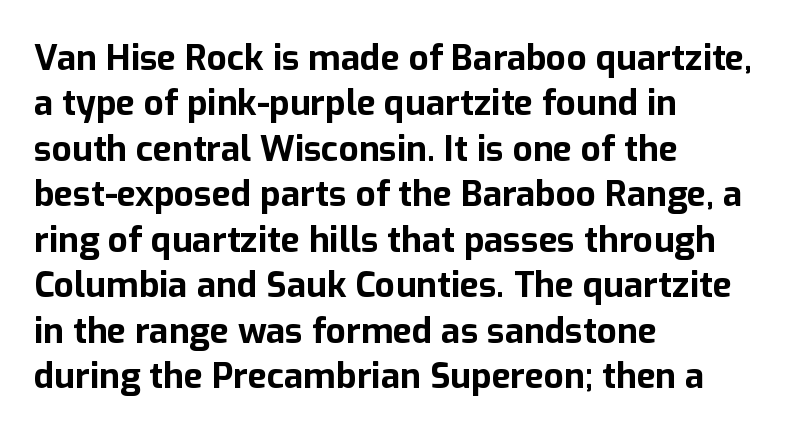
Bare-footed words on every line. The designer left line spacing at the default. Each word holds together tightly as a unit, with standard inter-letter gaps. Is there any slant? The stems are plumb. Here the designer chose a conventional face with non-uniform glyph widths.
